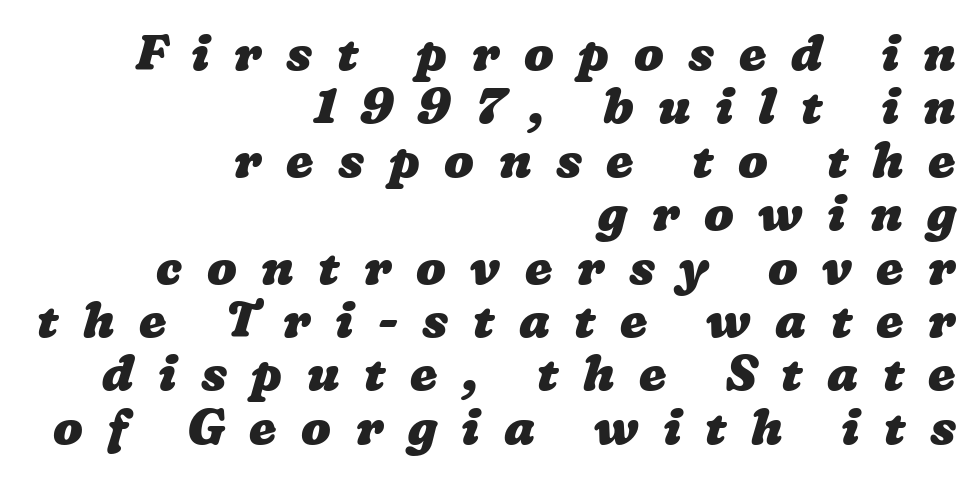
{"bold": "yes", "weight": "heavy", "width": "wide", "stroke_contrast": "low", "x_height": "medium", "monospaced": "no", "underline": "no", "align": "right", "line_spacing": "tight", "line_spacing_ratio": 1.09, "letter_spacing": "wide", "letter_spacing_em": 0.5, "glyph_px": 49}
